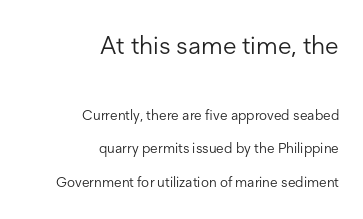
Ascenders rise straight up at ninety degrees. Stroke mass is kept to a normal reading level or below. Summary of vertical rhythm: relaxed, with wide interline spacing. The paragraph has a hard right edge and a soft left edge.
